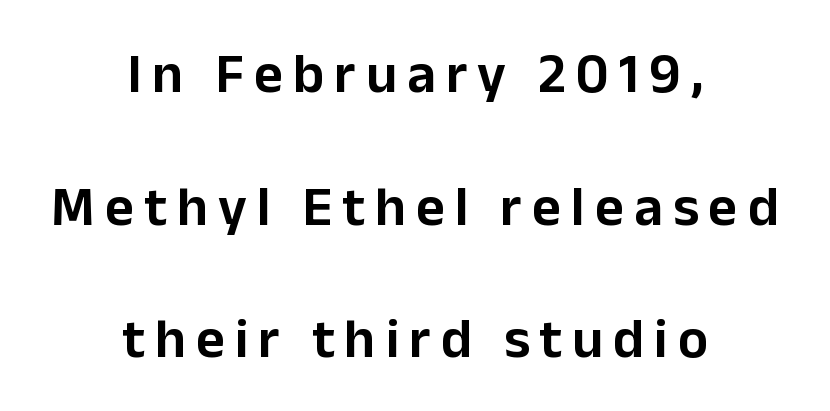
What's the leading like? Stretched, with rows far apart. Every stem runs plumb, perpendicular to the baseline. A student would call this center alignment; a typographer would say set centered. Here the designer chose a conventional face with non-uniform glyph widths. Unlike a traditional serif, this face leaves its strokes unadorned.
